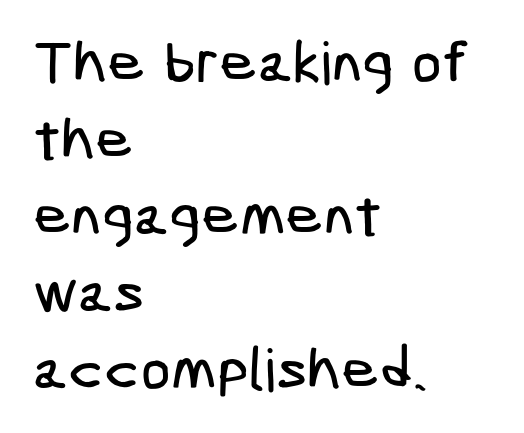
Summary of vertical rhythm: regular, with standard interline spacing. A student would call this left alignment; a typographer would say flush left, rag right. The gap between lines stays unmarked. Is the letter spacing exaggerated? No — it looks like the ordinary default. I'd call this a sans setting — the letters go barefoot.
